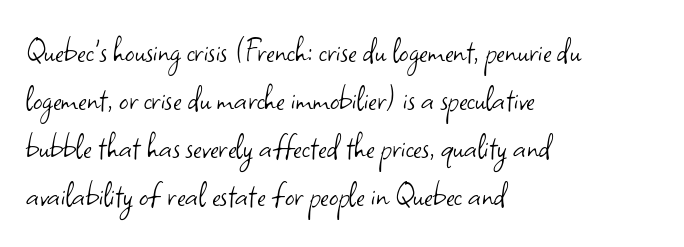
A classic flush-left, rag-right setting is used for this passage. The passage shown stacks its lines at a standard gap. Is the letter spacing exaggerated? No — it looks like the ordinary default. No word sits above an underline.
